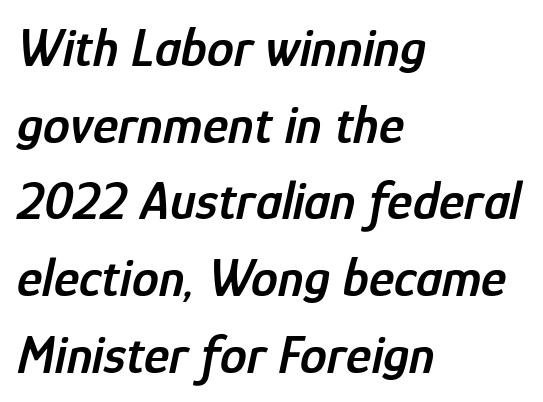
Emphasis by weight is partial: semibold. The tracking reads as untouched default to a designer's eye. A typesetter would call this proportional, since set widths differ per character. Vertically, the passage feels balanced, rows spaced as you'd expect. This is oblique type, the kind used for emphasis or titles. Descenders are the only things crossing below the line.
